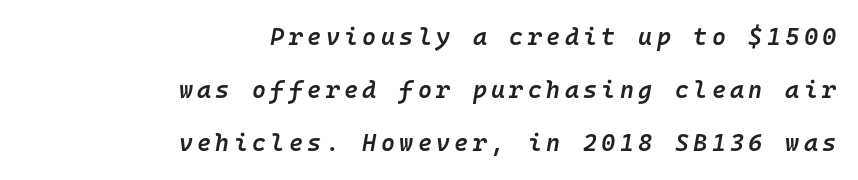
The image shows 24 px text type, italic (leaning right); set right-aligned, loose line spacing (2.21x), not underlined.
